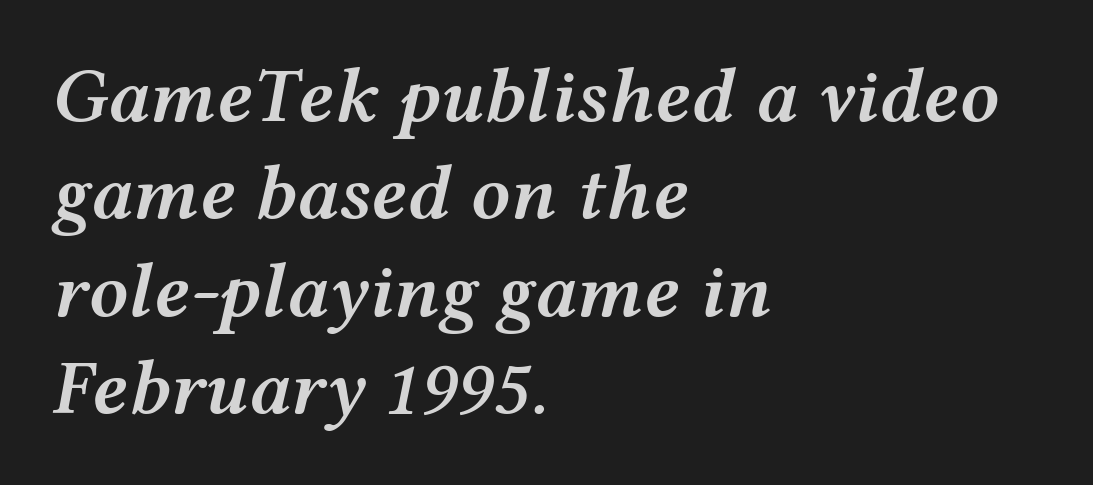
Q: Is the text bold? A: Semi-bold.
Q: Is the text italic (slanted)? A: Yes, it leans right by about 12 degrees.
Q: Is the text underlined? A: No.
Q: How is the paragraph aligned? A: Left-aligned.
Q: Is the spacing between letters normal or unusually wide? A: Normal.
Q: Is the spacing between lines tight, normal or loose? A: Normal.
Q: Width (condensed, normal, or wide)? A: Wide.
Q: Stroke contrast? A: Medium.
Q: x-height? A: Medium.
Q: Monospaced? A: No.
